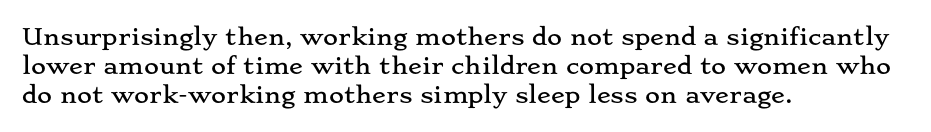
Q: Is the text italic (slanted)? A: No, it is upright.
Q: Is the text underlined? A: No.
Q: How is the paragraph aligned? A: Left-aligned.
Q: Is the spacing between letters normal or unusually wide? A: Normal.
Q: Is the spacing between lines tight, normal or loose? A: Normal.
